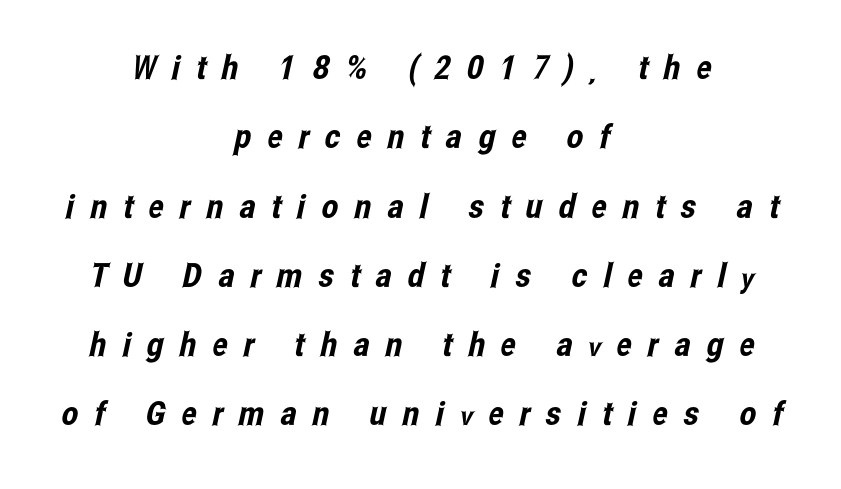
One glance says open: line gaps are wider than usual. Leftover space on each line is divided equally before and after the words. Rule under the text: the space is simply empty. Type style note: lacks serifs. Note the varied advance widths — an 'i' is clearly narrower than an 'm'. You could only call the tracking loose — the letters float apart.
